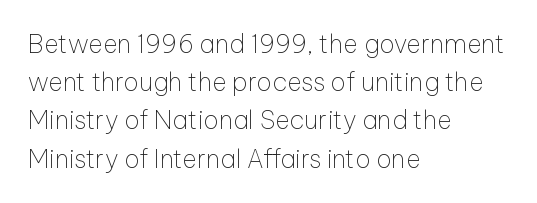
Q: Is the text bold? A: No.
Q: Is the text italic (slanted)? A: No, it is upright.
Q: Is the text underlined? A: No.
Q: How is the paragraph aligned? A: Left-aligned.
Q: Is the spacing between letters normal or unusually wide? A: Normal.
Q: Is the spacing between lines tight, normal or loose? A: Normal.
